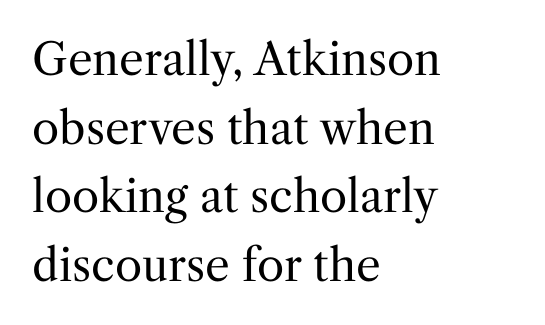
{"serif": "yes", "italic": "no", "bold": "no", "weight": "regular", "width": "normal", "stroke_contrast": "medium", "x_height": "medium", "monospaced": "no", "underline": "no", "align": "left", "line_spacing": "normal", "line_spacing_ratio": 1.56, "letter_spacing": "normal", "letter_spacing_em": 0.0, "glyph_px": 44}
